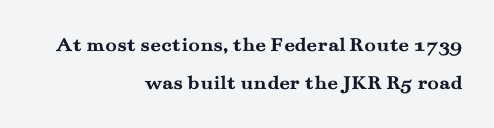
The image shows 21 px bold type, upright; set right-aligned, line spacing 1.83x, normal letter spacing, not underlined.
